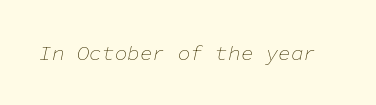
Q: Is the text bold? A: No.
Q: Is the text italic (slanted)? A: Yes, it leans right by about 11 degrees.
Q: Is the text underlined? A: No.
Q: Is the spacing between letters normal or unusually wide? A: Normal.
